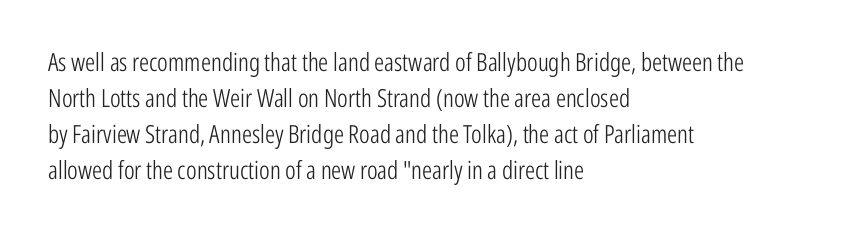
The rendering anchors every line to the left-hand side. Words appear dense and cohesive because spacing is normal. Does the leading feel generous? No, just average. A quiet, ordinary-to-light weight characterises the typeface.
